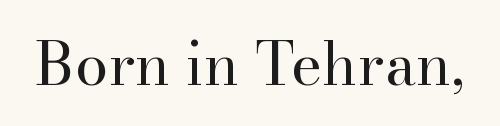
The image shows 60 px regular-weight serif type, upright; set normal letter spacing, not underlined; high stroke contrast and a small x-height.
